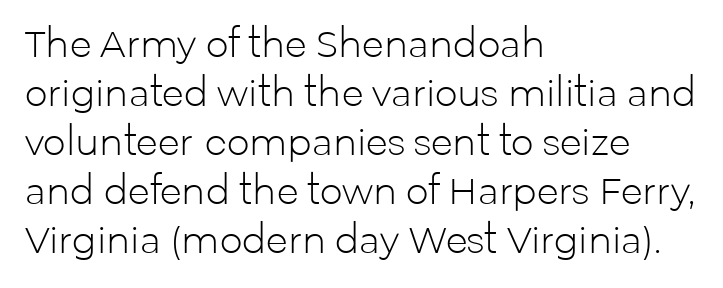
If you measured baseline to baseline, you'd find a middling distance. The strokes are not fattened; the text isn't bold. Honestly, there is no underline to notice here at all. This sample uses plain, unmodified letter spacing. The typography opts for an upright posture over an oblique one. The passage shown is typed in a proportional face where columns would drift.
